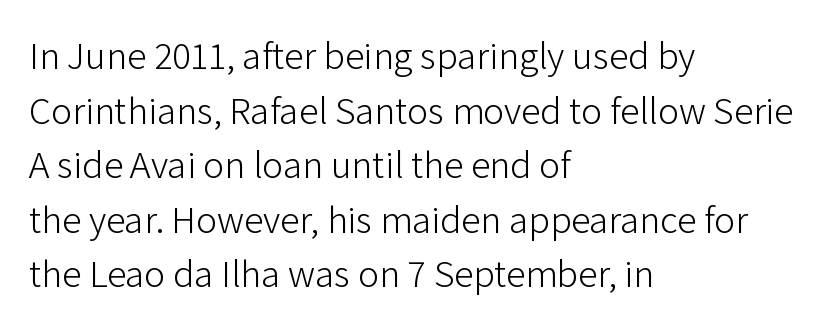
Q: Is the text bold? A: No.
Q: Is the text italic (slanted)? A: No, it is upright.
Q: Is the typeface a serif or a sans-serif typeface? A: Sans-serif.
Q: Is the text underlined? A: No.
Q: How is the paragraph aligned? A: Left-aligned.
Q: Is the spacing between letters normal or unusually wide? A: Normal.
Q: Is the spacing between lines tight, normal or loose? A: Normal.
Q: Width (condensed, normal, or wide)? A: Normal.
Q: Stroke contrast? A: Low.
Q: x-height? A: Medium.
Q: Monospaced? A: No.
